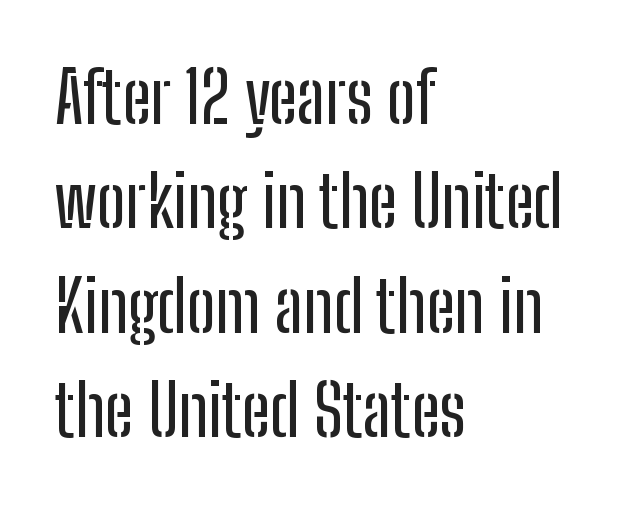
{"serif": "no", "italic": "no", "width": "condensed", "stroke_contrast": "low", "x_height": "medium", "monospaced": "no", "underline": "no", "align": "left", "line_spacing": "normal", "line_spacing_ratio": 1.49, "letter_spacing": "normal", "letter_spacing_em": 0.0, "glyph_px": 70}
